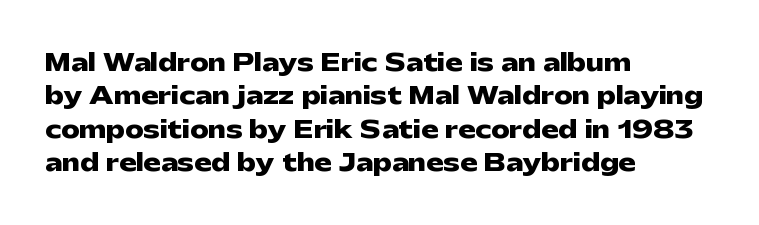
Q: Is the text bold? A: Yes.
Q: Is the text italic (slanted)? A: No, it is upright.
Q: Is the text underlined? A: No.
Q: How is the paragraph aligned? A: Left-aligned.
Q: Is the spacing between letters normal or unusually wide? A: Normal.
Q: Is the spacing between lines tight, normal or loose? A: Normal.
